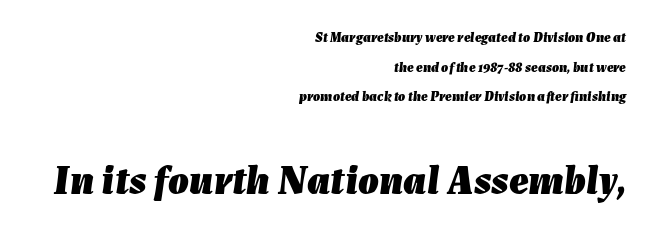
The image shows 41 px heavy type, italic (leaning right); set right-aligned, loose line spacing (2.12x), normal letter spacing, not underlined; the second (bottom) block is 2.93x larger; low stroke contrast and a medium x-height.
